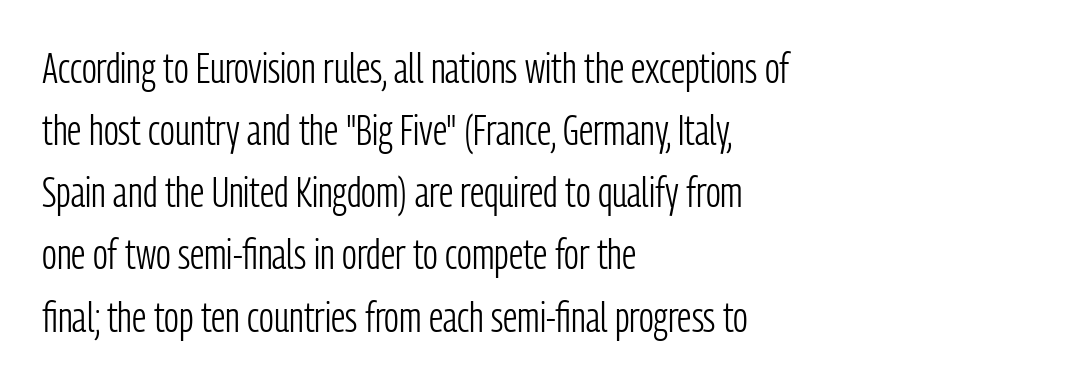
Q: Is the text bold? A: No.
Q: Is the text italic (slanted)? A: No, it is upright.
Q: Is the typeface a serif or a sans-serif typeface? A: Sans-serif.
Q: Is the text underlined? A: No.
Q: How is the paragraph aligned? A: Left-aligned.
Q: Is the spacing between letters normal or unusually wide? A: Normal.
Q: Is the spacing between lines tight, normal or loose? A: Normal.
Q: Width (condensed, normal, or wide)? A: Condensed.
Q: Stroke contrast? A: Low.
Q: x-height? A: Medium.
Q: Monospaced? A: No.
